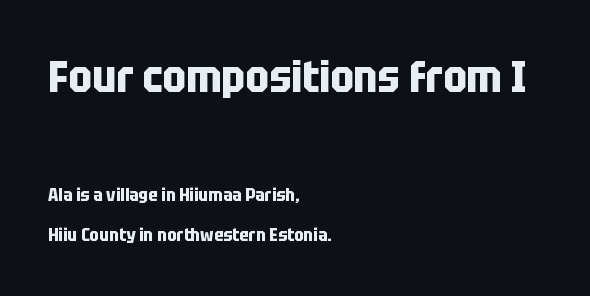
Beneath every word, the page is bare. The space between consecutive lines is lavish. Caption: multi-line text, flush left, ragged right. Every stem runs plumb, perpendicular to the baseline. Type size steps down from the first block to the second. The horizontal fit of the characters is conventional and even.
